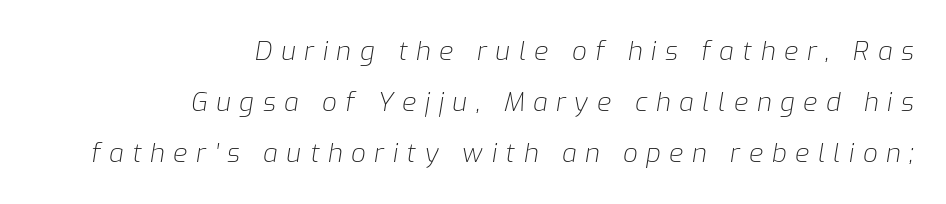
Compared with typical paragraphs, the rows here are farther apart. Typeset ragged left — the right edge is the straight one. A quiet, ordinary-to-light weight characterises the typeface. The axis of the letterforms is tilted away from vertical. Inter-character spacing is expanded well beyond the font's built-in metrics.
